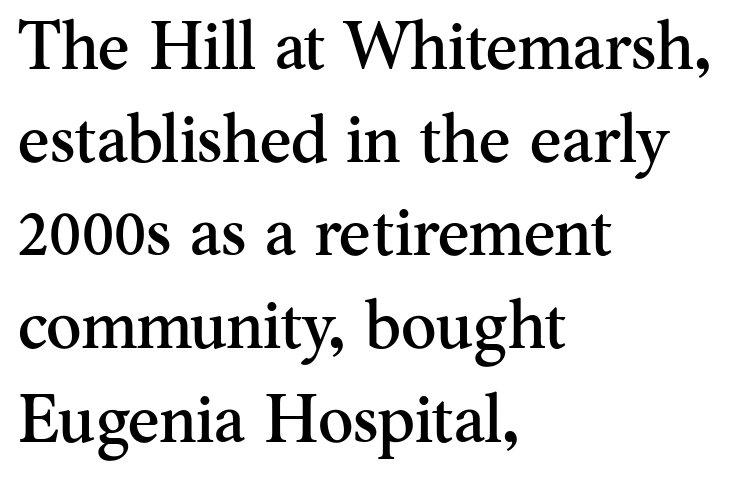
The image shows 67 px serif type, upright; set left-aligned, normal line spacing (1.39x), normal letter spacing, not underlined; medium stroke contrast and a small x-height.
